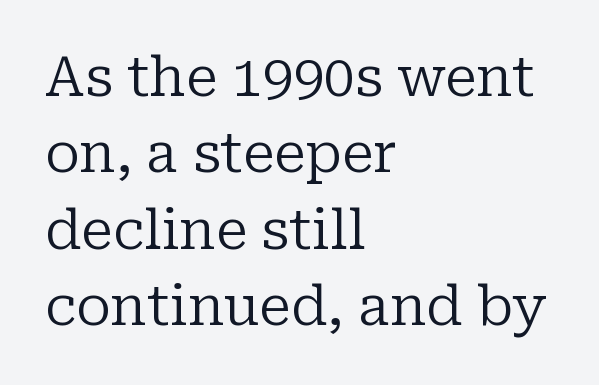
{"serif": "yes", "italic": "no", "bold": "no", "weight": "regular", "width": "normal", "stroke_contrast": "low", "x_height": "medium", "monospaced": "no", "underline": "no", "align": "left", "line_spacing": "normal", "line_spacing_ratio": 1.39, "letter_spacing": "normal", "letter_spacing_em": 0.0, "glyph_px": 55}
